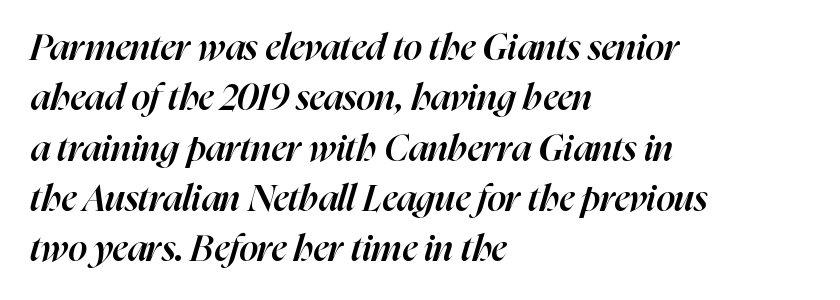
The image shows 37 px semibold type, italic (leaning right); set left-aligned, normal line spacing (1.36x), normal letter spacing, not underlined; high stroke contrast and a medium x-height.
